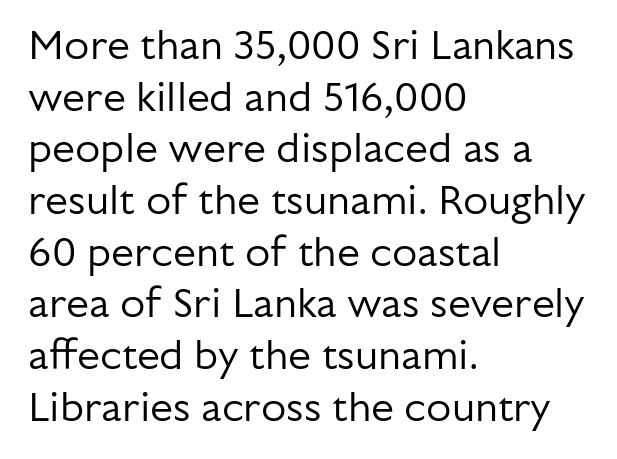
The setting favours the left margin, as ordinary paragraphs usually do. The type sits square on the baseline with zero lean. What kind of face is this? One without serifs — a sans. There is no visible air inserted between adjacent glyphs. No chunkiness to these letters — they're not bold.
